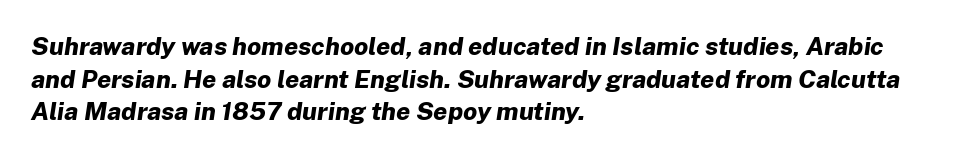
Q: Is the text bold? A: Yes.
Q: Is the text italic (slanted)? A: Yes, it leans right by about 8 degrees.
Q: Is the text underlined? A: No.
Q: How is the paragraph aligned? A: Left-aligned.
Q: Is the spacing between letters normal or unusually wide? A: Normal.
Q: Is the spacing between lines tight, normal or loose? A: Normal.
